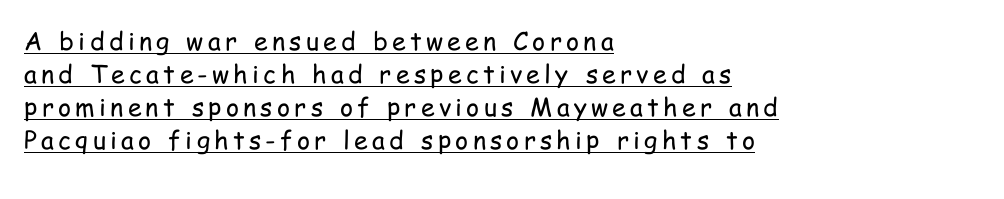
The image shows 25 px text type, upright; set left-aligned, normal line spacing (1.32x), underlined.
